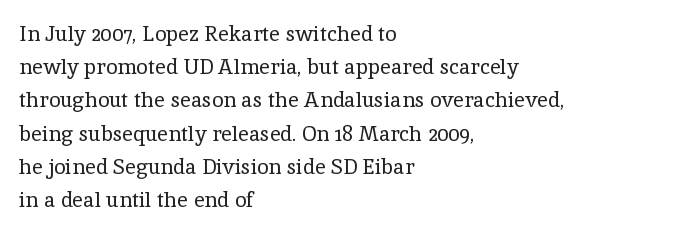
Q: Is the text bold? A: No.
Q: Is the text italic (slanted)? A: No, it is upright.
Q: Is the text underlined? A: No.
Q: How is the paragraph aligned? A: Left-aligned.
Q: Is the spacing between letters normal or unusually wide? A: Normal.
Q: Is the spacing between lines tight, normal or loose? A: Normal.
